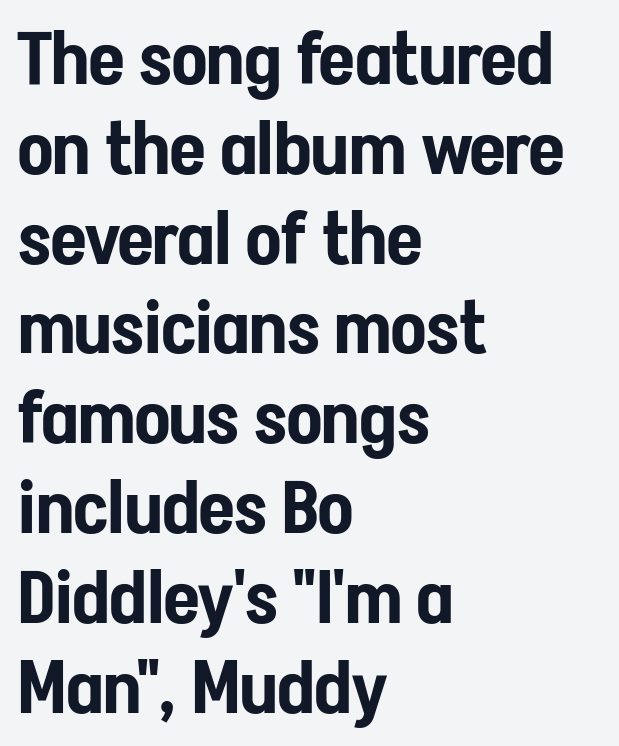
{"serif": "no", "italic": "no", "width": "condensed", "stroke_contrast": "low", "x_height": "medium", "monospaced": "no", "underline": "no", "align": "left", "line_spacing_ratio": 1.23, "letter_spacing": "normal", "letter_spacing_em": 0.0, "glyph_px": 73}
